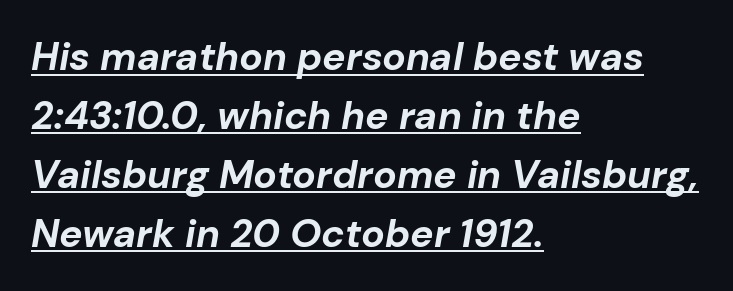
Q: Is the text bold? A: Yes.
Q: Is the text italic (slanted)? A: Yes, it leans right by about 10 degrees.
Q: Is the text underlined? A: Yes.
Q: How is the paragraph aligned? A: Left-aligned.
Q: Is the spacing between letters normal or unusually wide? A: Normal.
Q: Is the spacing between lines tight, normal or loose? A: Normal.
Q: Width (condensed, normal, or wide)? A: Normal.
Q: Stroke contrast? A: Low.
Q: x-height? A: Medium.
Q: Monospaced? A: No.
